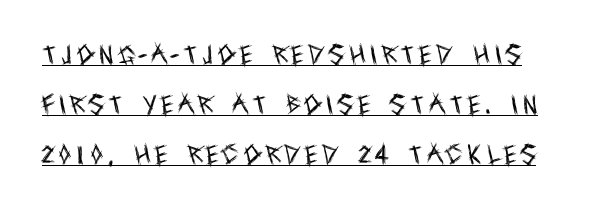
Each word looks stretched out because of the extra space between its letters. These lines were composed using upright roman letters. The face looks like a standard text weight, possibly lighter. Honestly, the underline is the first thing you notice here.
